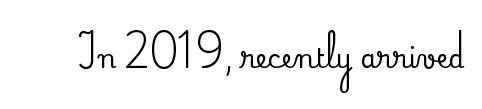
{"italic": "no", "underline": "no", "letter_spacing": "normal", "letter_spacing_em": 0.0, "glyph_px": 26}
